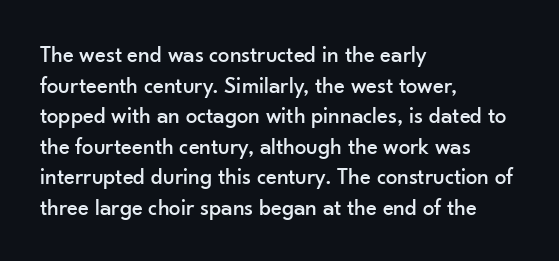
A typesetter would call this leading conventional body-copy spacing. No italicization has been applied; the sample stays upright. Tracking value appears to be zero — textbook default spacing. Short and long lines alike share a common starting point at left. Decoration check: the copy has no underline.
